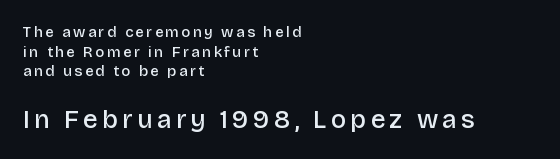
Q: Is the text bold? A: Semi-bold.
Q: Is the text italic (slanted)? A: No, it is upright.
Q: Is the text underlined? A: No.
Q: How is the paragraph aligned? A: Left-aligned.
Q: Is the spacing between lines tight, normal or loose? A: Normal.
Q: Which block of text is set in a larger size, the first (top) or the second (bottom)? A: The second (bottom) one.
